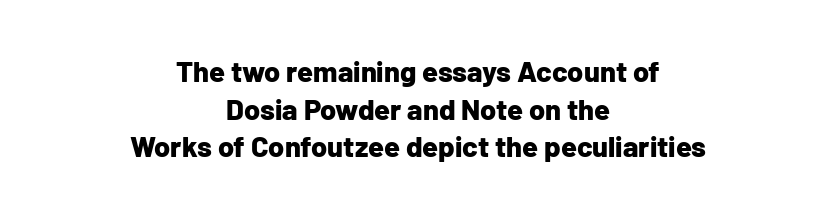
Q: Is the text bold? A: Yes.
Q: Is the text italic (slanted)? A: No, it is upright.
Q: Is the typeface a serif or a sans-serif typeface? A: Sans-serif.
Q: Is the text underlined? A: No.
Q: How is the paragraph aligned? A: Centered.
Q: Is the spacing between letters normal or unusually wide? A: Normal.
Q: Is the spacing between lines tight, normal or loose? A: Normal.
Q: Width (condensed, normal, or wide)? A: Normal.
Q: Stroke contrast? A: Low.
Q: x-height? A: Medium.
Q: Monospaced? A: No.
